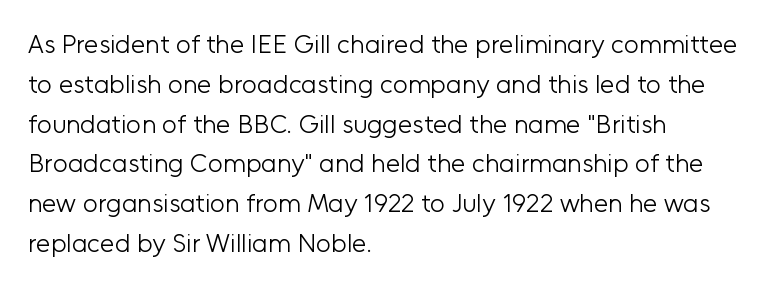
Nobody touched the tracking dial on this one. Line starts are locked; line ends wander. The block of text has a typical density, with ordinary space between rows. The glyphs are unaccompanied by any horizontal stroke below them. Notice how the stems are strictly vertical — no italics here. These glyphs show unthickened strokes, regular width or finer.
